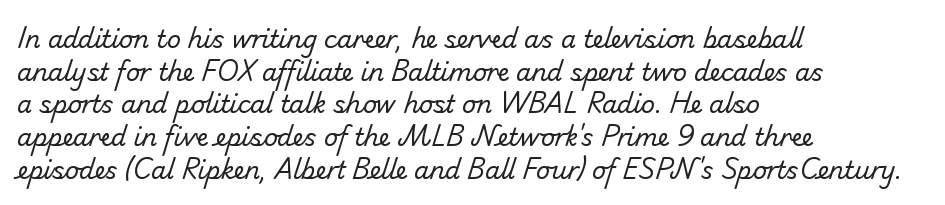
On a weight scale, this lands at 450 or below. The type is set solid horizontally, with unmodified tracking. Every row of glyphs begins at an identical x-position on the left. This rendering features lettering with no underline.
